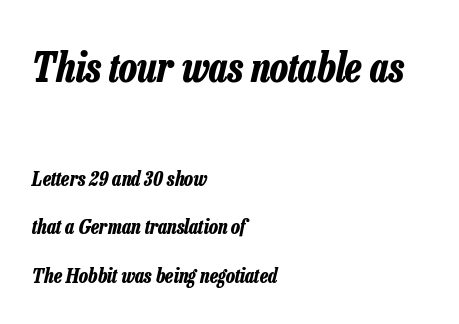
The image shows 40 px bold, condensed type, italic (leaning right); set left-aligned, loose line spacing (2.42x), normal letter spacing, not underlined; the first (top) block is 2.0x larger; low stroke contrast and a medium x-height.
